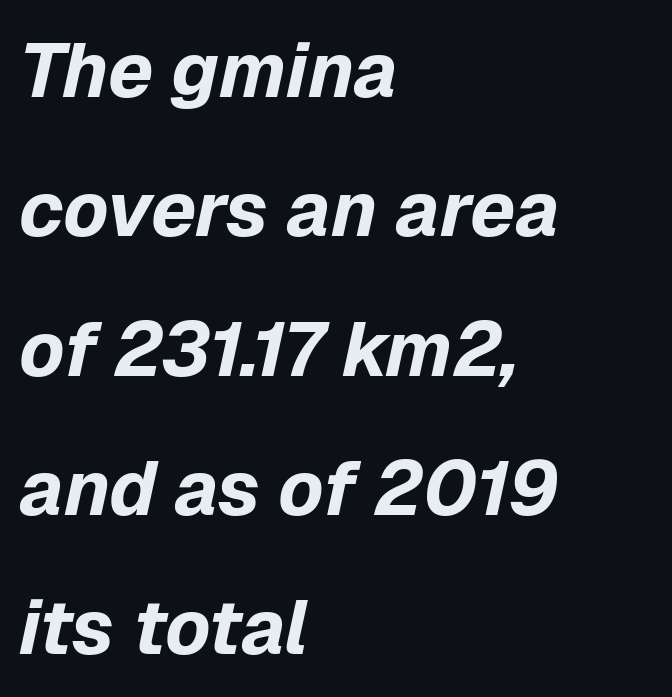
The image shows 77 px bold type, italic (leaning right); set left-aligned, line spacing 1.81x, normal letter spacing, not underlined; low stroke contrast and a medium x-height.
